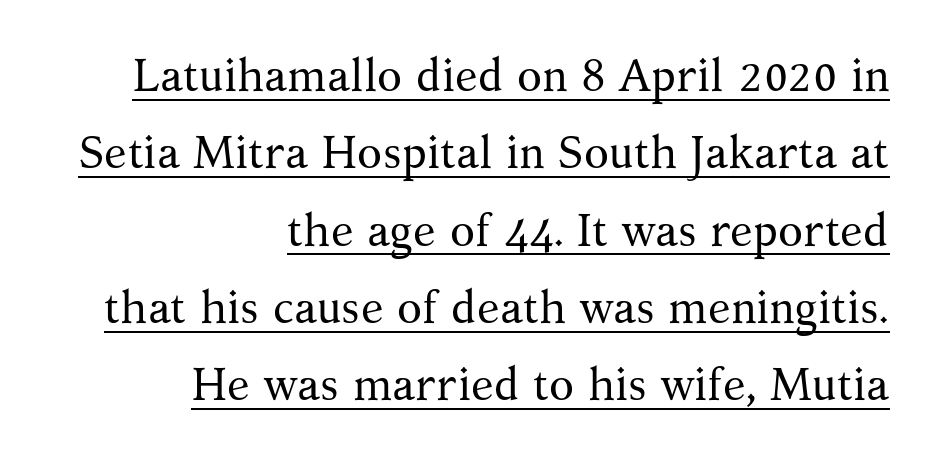
Think of a printed novel: that variable character pitch is what you see here. Style check: upright. The tracking reads as untouched default to a designer's eye. The text block is weighted toward the right margin, trailing off unevenly leftward.
